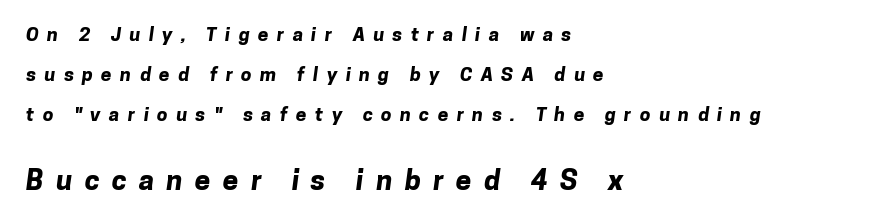
The image shows 28 px bold sans-serif type; set left-aligned, loose line spacing (2.11x), unusually wide letter spacing (+0.44 em), not underlined; the second (bottom) block is 1.47x larger; low stroke contrast and a medium x-height.
